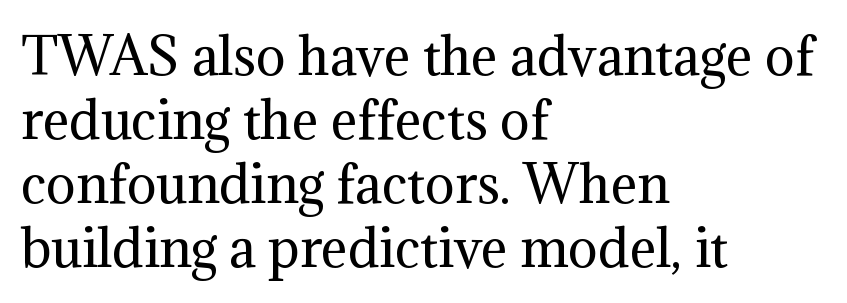
{"serif": "yes", "italic": "no", "bold": "no", "weight": "regular", "width": "normal", "stroke_contrast": "medium", "x_height": "medium", "monospaced": "no", "underline": "no", "align": "left", "line_spacing": "normal", "line_spacing_ratio": 1.28, "letter_spacing": "normal", "letter_spacing_em": 0.0, "glyph_px": 50}
